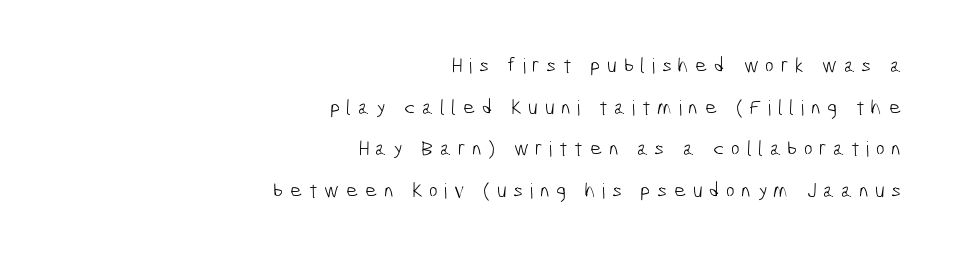
In terms of leading, this rendering errs on the spacious side. A typesetter would call this heavily tracked-out type. Every row of glyphs terminates at an identical x-position on the right. Is the stroke heavy? The answer is a plain regular-or-lighter. Beneath every word, the page is bare.
